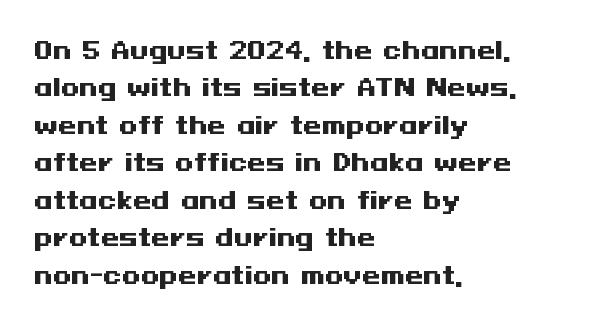
Underline: absent. Strokes here are thick enough to call this a true bold. This block has exactly the height ordinary leading produces. Standard letterfit; no display-style spreading of the glyphs. The lines are quadded left.
